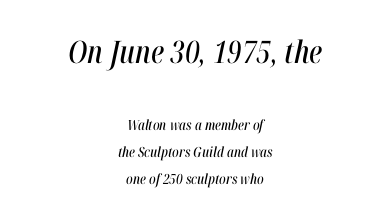
The image shows 31 px condensed type, italic (leaning right); set centered, loose line spacing (1.96x), normal letter spacing, not underlined; the first (top) block is 2.21x larger; high stroke contrast and a medium x-height.
